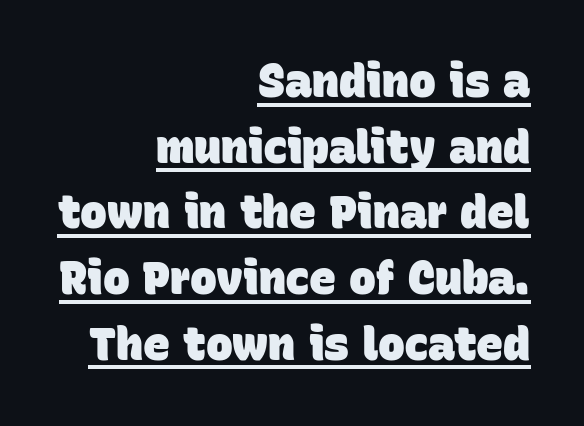
The image shows 45 px heavy sans-serif type; set right-aligned, normal line spacing (1.46x), normal letter spacing, underlined; low stroke contrast and a large x-height.
